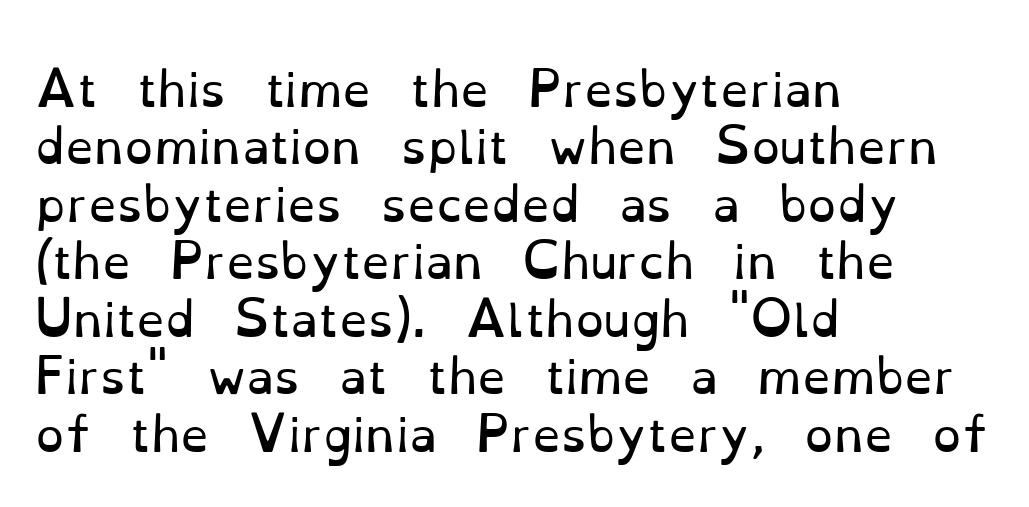
Q: Is the text bold? A: No.
Q: Is the text italic (slanted)? A: No, it is upright.
Q: Is the typeface a serif or a sans-serif typeface? A: Serif.
Q: Is the text underlined? A: No.
Q: How is the paragraph aligned? A: Left-aligned.
Q: Is the spacing between letters normal or unusually wide? A: Normal.
Q: Is the spacing between lines tight, normal or loose? A: Normal.
Q: Width (condensed, normal, or wide)? A: Normal.
Q: Stroke contrast? A: Low.
Q: x-height? A: Small.
Q: Monospaced? A: No.
